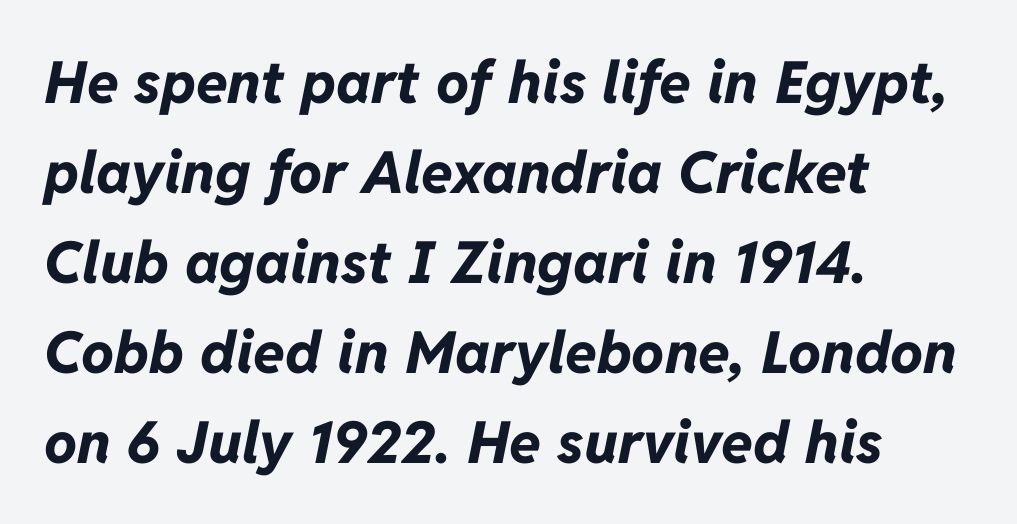
The image shows 58 px bold type, italic (leaning right); set left-aligned, normal line spacing (1.55x), normal letter spacing, not underlined; low stroke contrast and a medium x-height.
